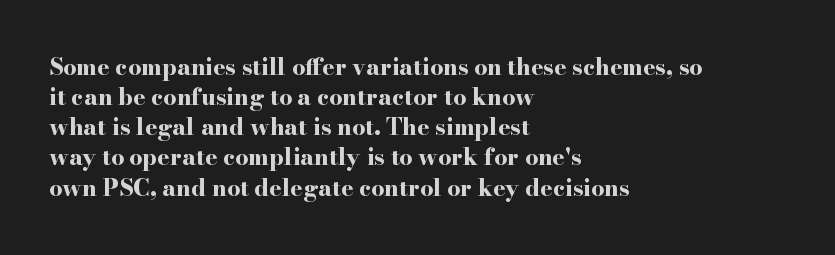
Q: Is the text bold? A: Yes.
Q: Is the text italic (slanted)? A: No, it is upright.
Q: Is the text underlined? A: No.
Q: How is the paragraph aligned? A: Left-aligned.
Q: Is the spacing between letters normal or unusually wide? A: Normal.
Q: Is the spacing between lines tight, normal or loose? A: Normal.
